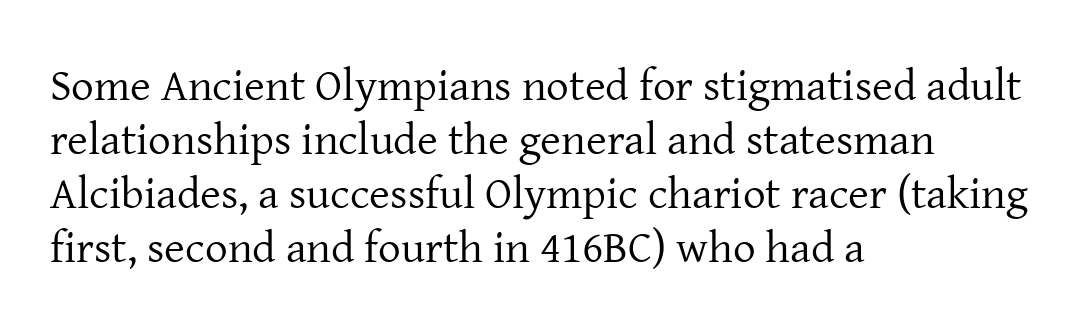
{"serif": "yes", "italic": "no", "bold": "no", "weight": "regular", "width": "normal", "stroke_contrast": "low", "x_height": "medium", "monospaced": "no", "underline": "no", "align": "left", "line_spacing_ratio": 1.2, "letter_spacing": "normal", "letter_spacing_em": 0.0, "glyph_px": 45}
